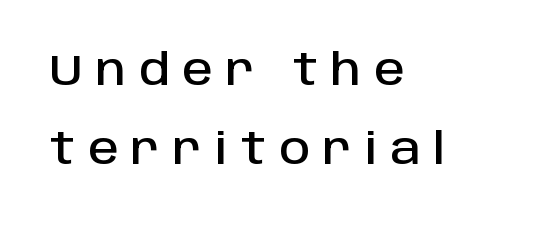
The image shows 43 px sans-serif type, upright; set left-aligned, line spacing 1.83x, unusually wide letter spacing (+0.3 em), not underlined; low stroke contrast and a large x-height.
